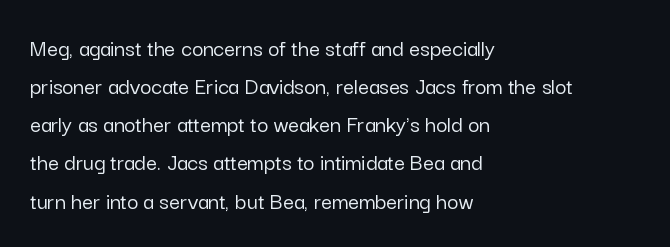
A normal amount of white space separates one row of letters from the next. In terms of letterspacing, this is plain default setting. Quick note: not italic, upright. Only glyphs here, with clear space below each row. Horizontally, the lines are justified to the leading edge only.
